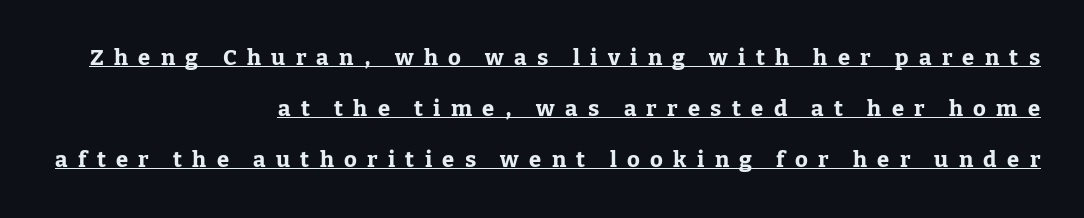
The image shows 22 px bold type, upright; set right-aligned, loose line spacing (2.32x), unusually wide letter spacing (+0.47 em), underlined.
